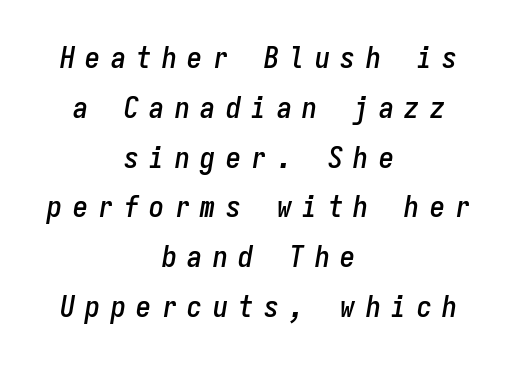
The image shows 30 px condensed type, italic (leaning right), monospaced; set centered, normal line spacing (1.66x), unusually wide letter spacing (+0.35 em), not underlined; low stroke contrast and a medium x-height.
